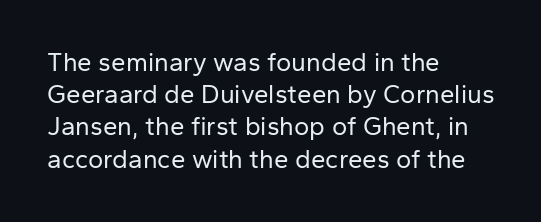
The image shows 26 px text type, upright; set left-aligned, line spacing 1.24x, normal letter spacing, not underlined.
